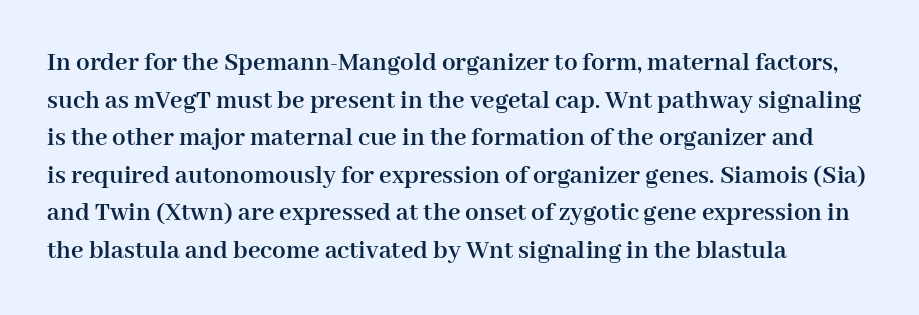
Q: Is the text bold? A: Yes.
Q: Is the text italic (slanted)? A: No, it is upright.
Q: Is the text underlined? A: No.
Q: How is the paragraph aligned? A: Left-aligned.
Q: Is the spacing between letters normal or unusually wide? A: Normal.
Q: Is the spacing between lines tight, normal or loose? A: Normal.
